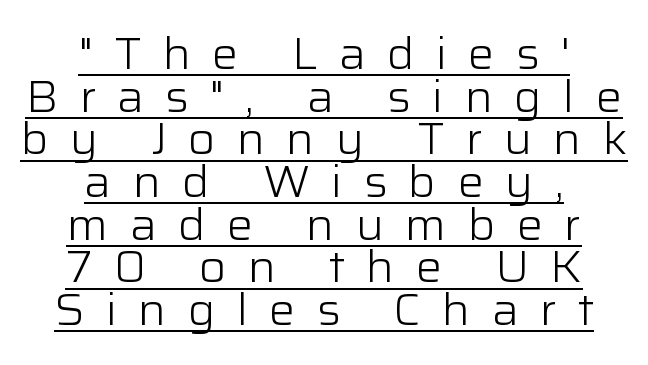
Q: Is the text bold? A: No.
Q: Is the text italic (slanted)? A: No, it is upright.
Q: Is the typeface a serif or a sans-serif typeface? A: Sans-serif.
Q: Is the text underlined? A: Yes.
Q: How is the paragraph aligned? A: Centered.
Q: Is the spacing between letters normal or unusually wide? A: Unusually wide.
Q: Is the spacing between lines tight, normal or loose? A: Tight.
Q: Width (condensed, normal, or wide)? A: Normal.
Q: Stroke contrast? A: Low.
Q: x-height? A: Medium.
Q: Monospaced? A: No.
